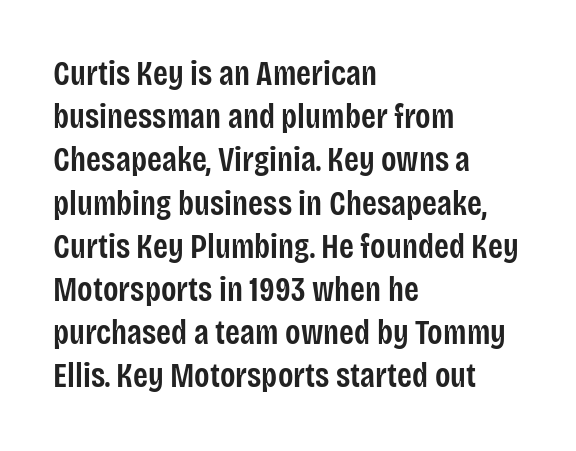
{"serif": "no", "italic": "no", "bold": "semi", "weight": "semibold", "width": "condensed", "stroke_contrast": "low", "x_height": "large", "monospaced": "no", "underline": "no", "align": "left", "line_spacing": "normal", "line_spacing_ratio": 1.27, "letter_spacing": "normal", "letter_spacing_em": 0.0, "glyph_px": 34}
